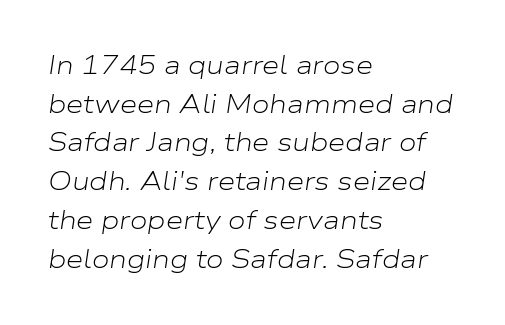
The image shows 25 px text type, italic (leaning right); set left-aligned, normal line spacing (1.55x), normal letter spacing, not underlined.
